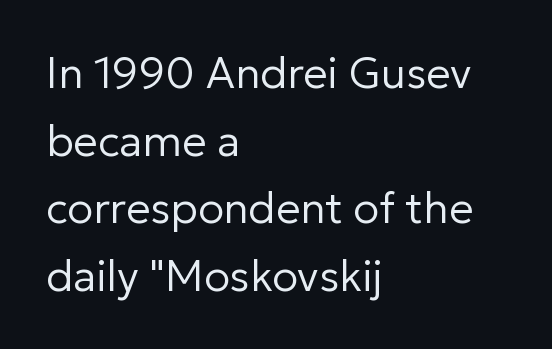
The image shows 43 px regular-weight sans-serif type, upright; set left-aligned, normal line spacing (1.57x), normal letter spacing, not underlined; low stroke contrast and a medium x-height.
